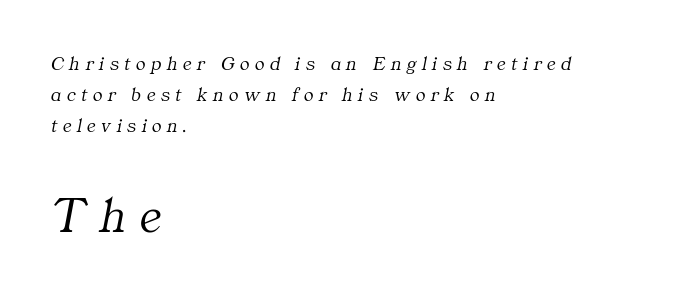
{"serif": "yes", "italic": "yes", "lean": "right", "slant_degrees": 11, "bold": "no", "weight": "light", "width": "normal", "stroke_contrast": "medium", "x_height": "medium", "monospaced": "no", "underline": "no", "align": "left", "line_spacing": "normal", "line_spacing_ratio": 1.56, "letter_spacing": "wide", "letter_spacing_em": 0.28, "larger_block": "second", "size_ratio": 2.5, "glyph_px": 50}
